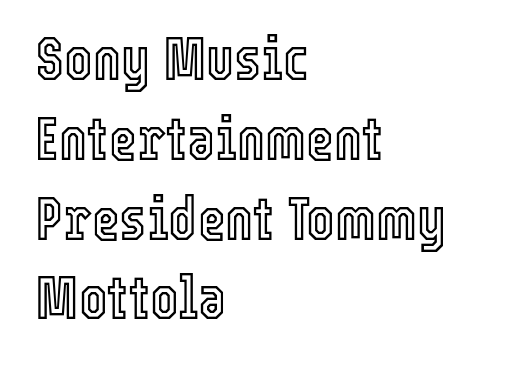
{"italic": "no", "width": "condensed", "x_height": "medium", "monospaced": "no", "underline": "no", "align": "left", "line_spacing": "normal", "line_spacing_ratio": 1.33, "letter_spacing": "normal", "letter_spacing_em": 0.0, "glyph_px": 60}
